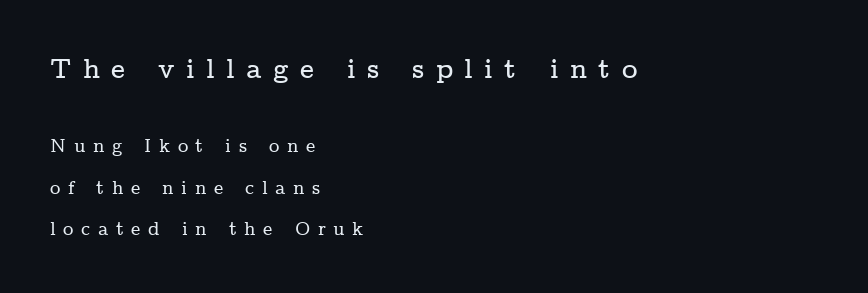
Q: Is the text italic (slanted)? A: No, it is upright.
Q: Is the text underlined? A: No.
Q: How is the paragraph aligned? A: Left-aligned.
Q: Is the spacing between letters normal or unusually wide? A: Unusually wide.
Q: Is the spacing between lines tight, normal or loose? A: Loose.
Q: Which block of text is set in a larger size, the first (top) or the second (bottom)? A: The first (top) one.
